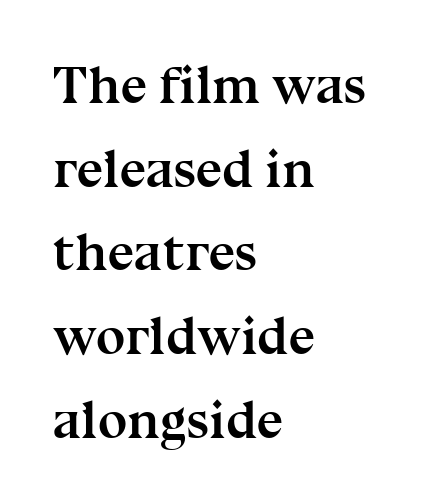
The image shows 53 px semibold serif type, upright; set left-aligned, normal line spacing (1.58x), normal letter spacing, not underlined; medium stroke contrast and a medium x-height.
